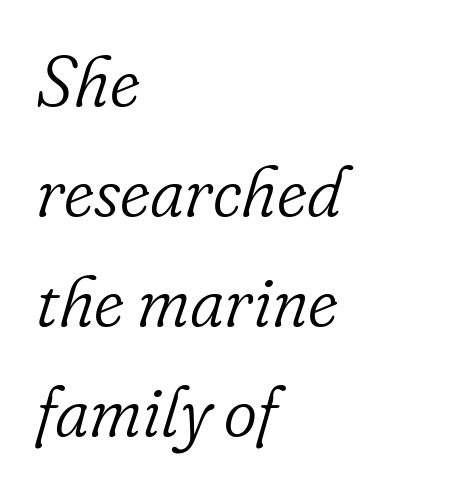
{"serif": "yes", "italic": "yes", "lean": "right", "slant_degrees": 16, "bold": "no", "weight": "light", "width": "normal", "stroke_contrast": "low", "x_height": "small", "monospaced": "no", "underline": "no", "align": "left", "line_spacing": "normal", "line_spacing_ratio": 1.55, "letter_spacing": "normal", "letter_spacing_em": 0.0, "glyph_px": 71}
